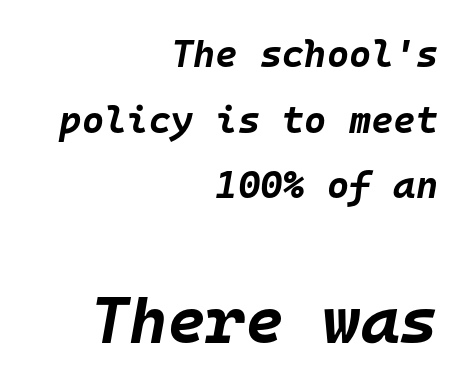
Q: Is the text bold? A: Yes.
Q: Is the text italic (slanted)? A: Yes, it leans right by about 10 degrees.
Q: Is the text underlined? A: No.
Q: How is the paragraph aligned? A: Right-aligned.
Q: Is the spacing between letters normal or unusually wide? A: Normal.
Q: Which block of text is set in a larger size, the first (top) or the second (bottom)? A: The second (bottom) one.
Q: Width (condensed, normal, or wide)? A: Normal.
Q: Stroke contrast? A: Low.
Q: x-height? A: Large.
Q: Monospaced? A: Yes.
